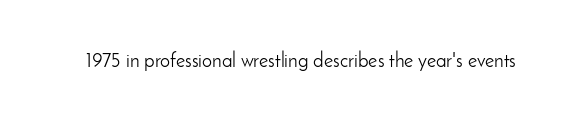
{"italic": "no", "bold": "no", "underline": "no", "letter_spacing": "normal", "letter_spacing_em": 0.0, "glyph_px": 20}
